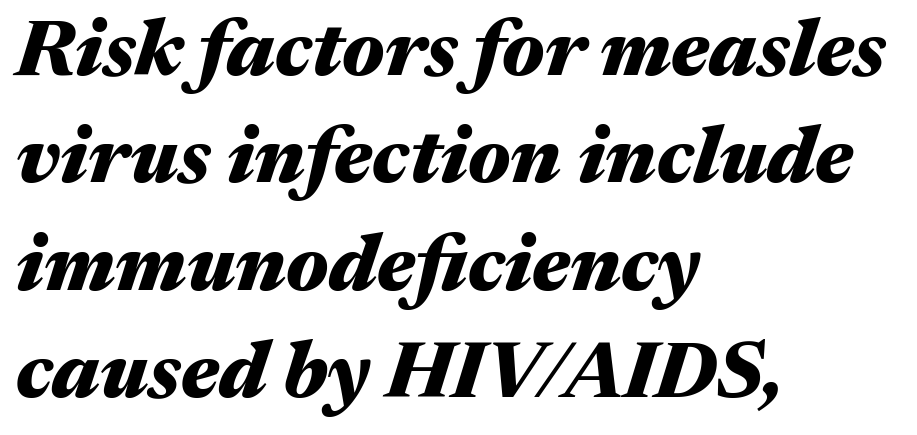
{"italic": "yes", "lean": "right", "slant_degrees": 17, "bold": "yes", "weight": "heavy", "width": "wide", "stroke_contrast": "medium", "x_height": "medium", "monospaced": "no", "underline": "no", "align": "left", "line_spacing": "normal", "line_spacing_ratio": 1.36, "letter_spacing": "normal", "letter_spacing_em": 0.0, "glyph_px": 79}
